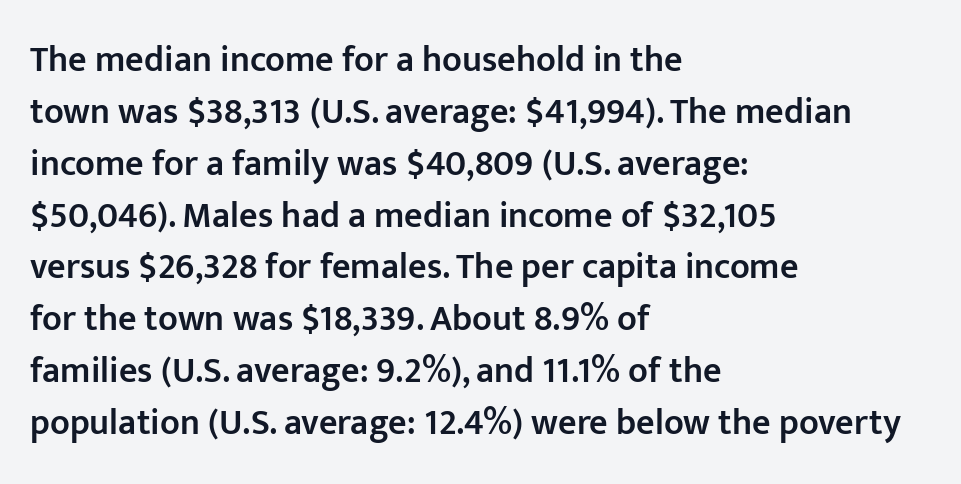
Q: Is the text bold? A: Semi-bold.
Q: Is the text italic (slanted)? A: No, it is upright.
Q: Is the typeface a serif or a sans-serif typeface? A: Sans-serif.
Q: Is the text underlined? A: No.
Q: How is the paragraph aligned? A: Left-aligned.
Q: Is the spacing between letters normal or unusually wide? A: Normal.
Q: Is the spacing between lines tight, normal or loose? A: Normal.
Q: Width (condensed, normal, or wide)? A: Normal.
Q: Stroke contrast? A: Low.
Q: x-height? A: Medium.
Q: Monospaced? A: No.
